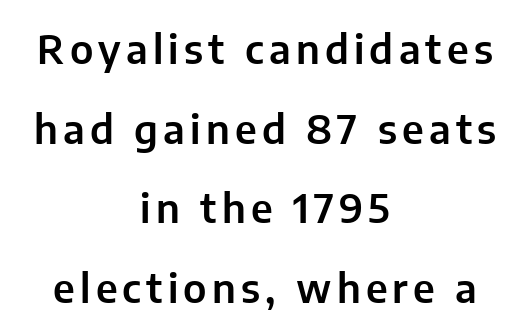
{"serif": "no", "italic": "no", "width": "normal", "stroke_contrast": "low", "x_height": "medium", "monospaced": "no", "underline": "no", "align": "center", "line_spacing": "loose", "line_spacing_ratio": 1.99, "glyph_px": 40}
